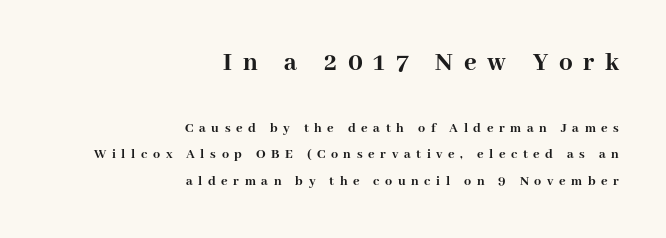
Between these two stacked blocks, the higher one wins on size. In terms of leading, this rendering errs on the spacious side. A bare baseline throughout the passage. Short note: letters widely spaced. How heavy is the stroke? Heavy — this is a bold. Short and long lines alike share a common ending point at right.
